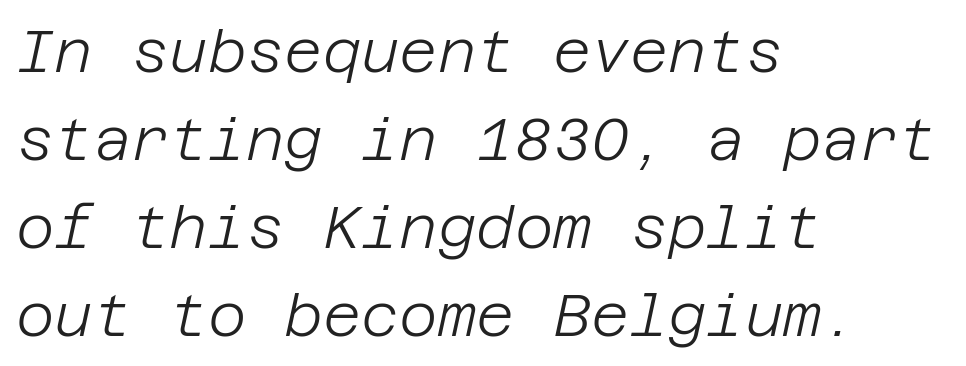
{"italic": "yes", "lean": "right", "slant_degrees": 12, "bold": "no", "weight": "light", "width": "normal", "stroke_contrast": "low", "x_height": "large", "underline": "no", "align": "left", "line_spacing": "normal", "line_spacing_ratio": 1.49, "letter_spacing": "normal", "letter_spacing_em": 0.0, "glyph_px": 59}
